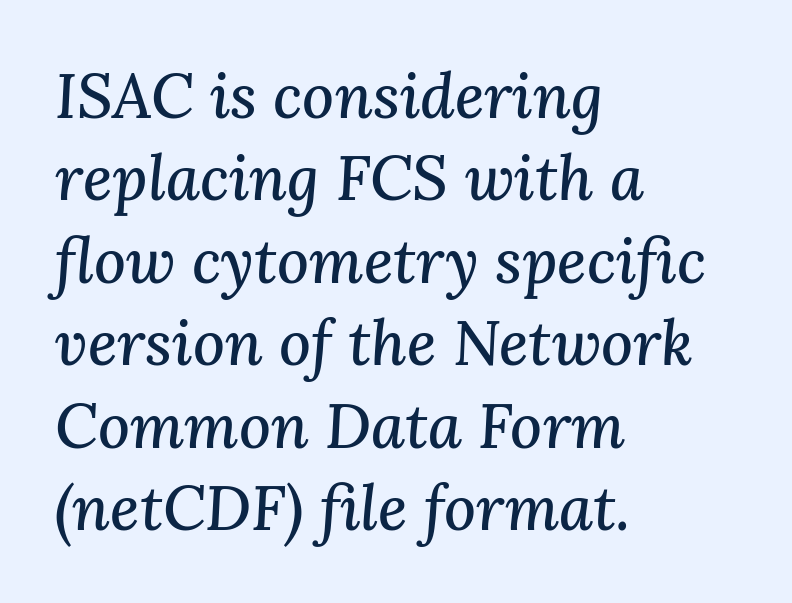
Rendered with sloped, italic letterforms. If you drew a ruler down the left edge, every line would touch it. The gap between lines stays unmarked. A typesetter would call this proportional, since set widths differ per character. Does the leading feel generous? No, just average.
